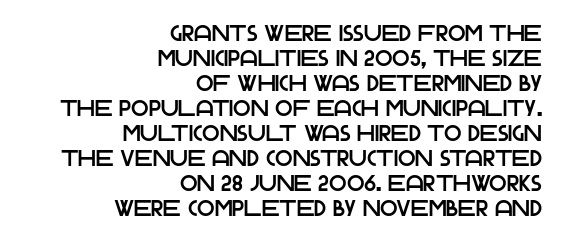
{"italic": "no", "underline": "no", "align": "right", "line_spacing": "tight", "line_spacing_ratio": 1.09, "letter_spacing": "normal", "letter_spacing_em": 0.0, "glyph_px": 23}
